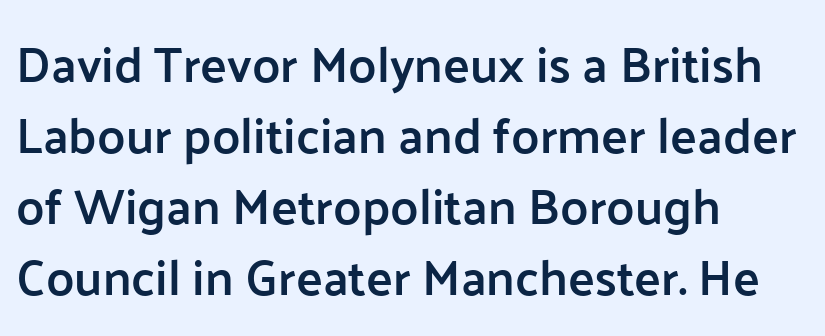
Students, this is semibold: more ink than regular, less than bold. Rendered with straight, roman letterforms. The passage shown is typed in a proportional face where columns would drift. Does the copy run flush right? No — it runs flush left.
